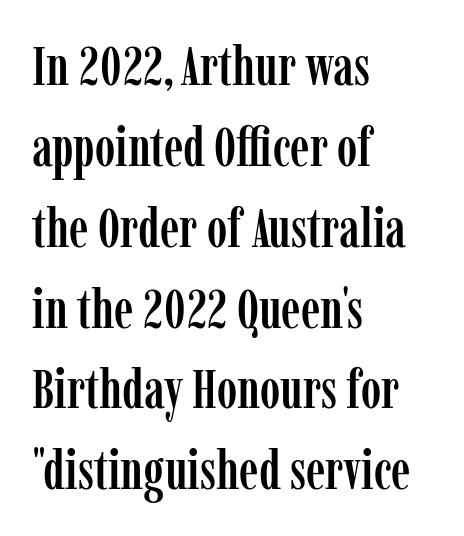
Q: Is the text italic (slanted)? A: No, it is upright.
Q: Is the typeface a serif or a sans-serif typeface? A: Serif.
Q: Is the text underlined? A: No.
Q: How is the paragraph aligned? A: Left-aligned.
Q: Is the spacing between letters normal or unusually wide? A: Normal.
Q: Is the spacing between lines tight, normal or loose? A: Normal.
Q: Width (condensed, normal, or wide)? A: Condensed.
Q: Stroke contrast? A: Low.
Q: x-height? A: Medium.
Q: Monospaced? A: No.
